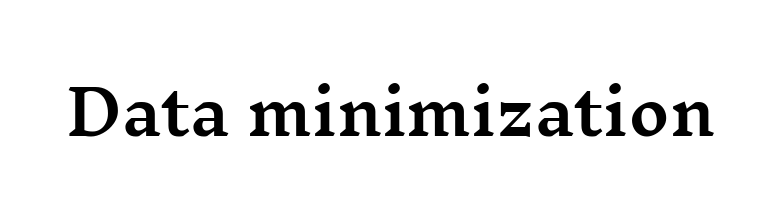
Here the designer chose a conventional face with non-uniform glyph widths. Designer's note — italics off, roman on. These lines are composed in type with serifs. Caption: standard tracking, unaltered.
